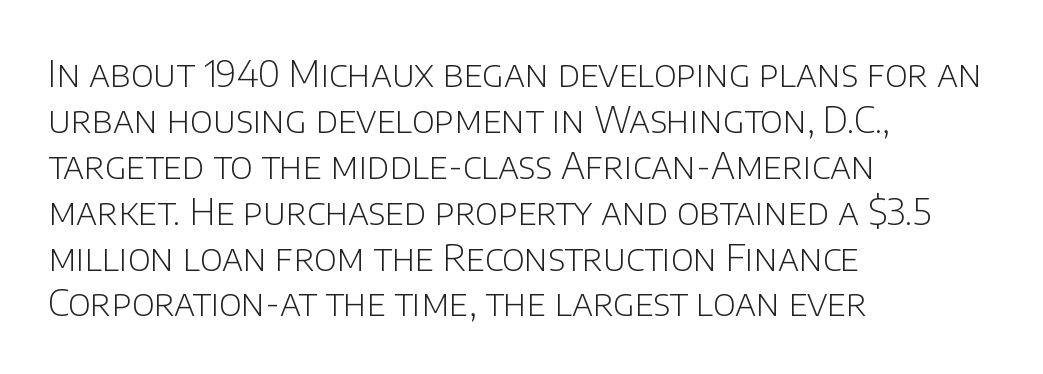
Characters follow at the spacing the type designer built in. The characters are drawn with everyday or finer stroke widths. The compositor pushed each line to the left boundary. You could not count columns in this text — the font is proportionally spaced.
